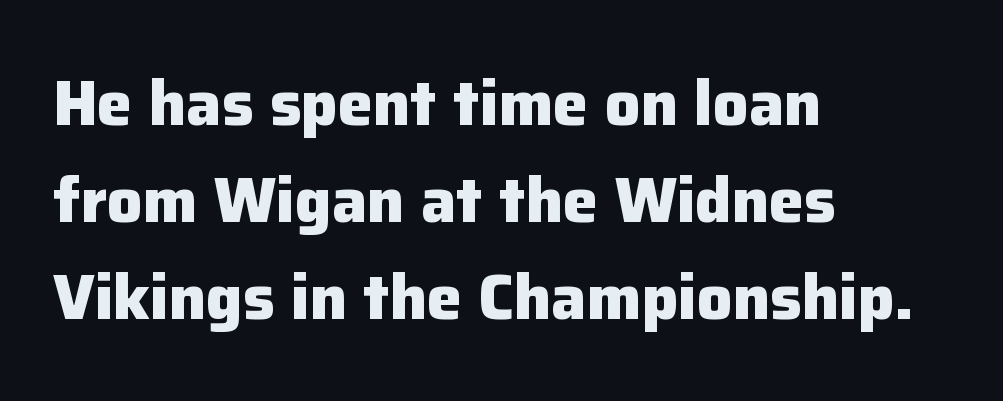
{"serif": "no", "italic": "no", "bold": "yes", "weight": "heavy", "width": "normal", "stroke_contrast": "low", "x_height": "medium", "monospaced": "no", "underline": "no", "align": "left", "line_spacing": "normal", "line_spacing_ratio": 1.54, "letter_spacing": "normal", "letter_spacing_em": 0.0, "glyph_px": 63}
